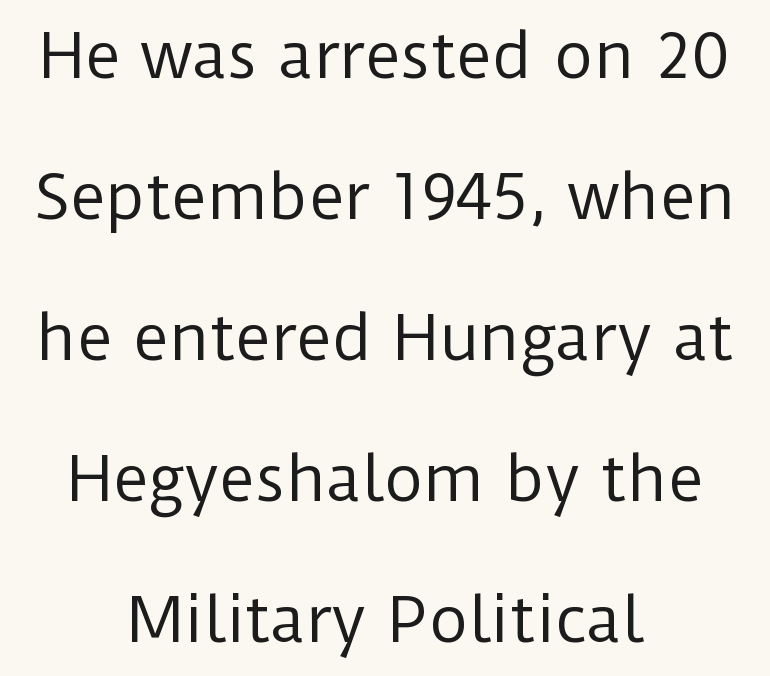
{"serif": "no", "italic": "no", "bold": "no", "weight": "regular", "width": "normal", "stroke_contrast": "low", "x_height": "medium", "monospaced": "no", "underline": "no", "align": "center", "line_spacing": "loose", "line_spacing_ratio": 2.31, "letter_spacing": "normal", "letter_spacing_em": 0.0, "glyph_px": 61}
